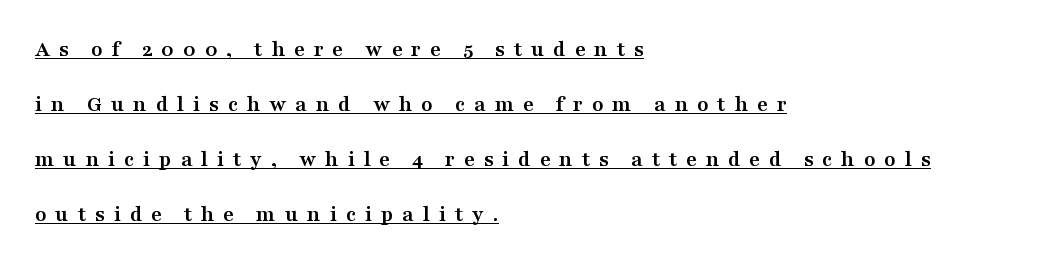
Q: Is the text bold? A: Yes.
Q: Is the text italic (slanted)? A: No, it is upright.
Q: Is the text underlined? A: Yes.
Q: How is the paragraph aligned? A: Left-aligned.
Q: Is the spacing between letters normal or unusually wide? A: Unusually wide.
Q: Is the spacing between lines tight, normal or loose? A: Loose.
